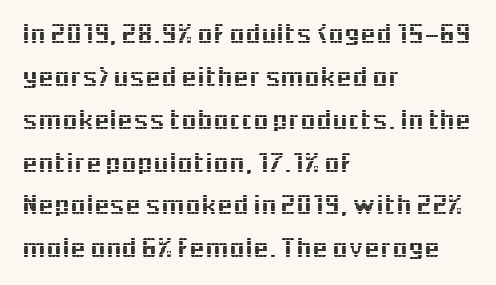
{"serif": "no", "italic": "no", "width": "normal", "x_height": "medium", "monospaced": "no", "underline": "no", "align": "left", "line_spacing": "normal", "line_spacing_ratio": 1.53, "letter_spacing": "normal", "letter_spacing_em": 0.0, "glyph_px": 28}
